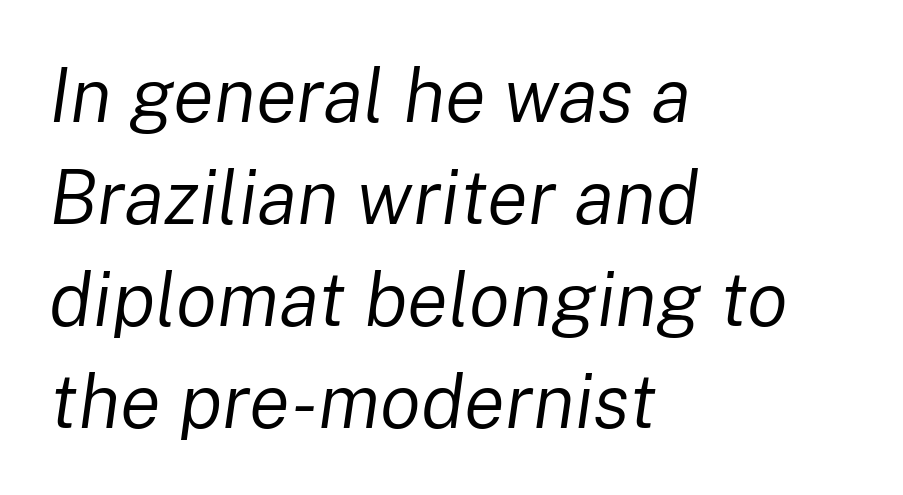
Spacing verdict: proportional, widths tailored to each character. Tall strokes in this sample are angled rather than plumb. The passage shown has conventional tracking throughout. The rows are spaced the way most documents space them.
